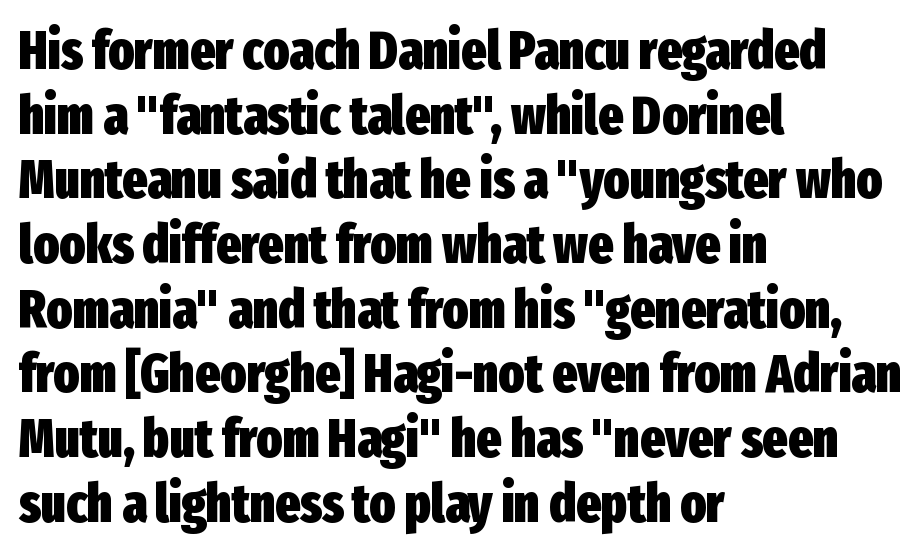
Q: Is the text bold? A: Yes.
Q: Is the text italic (slanted)? A: No, it is upright.
Q: Is the typeface a serif or a sans-serif typeface? A: Sans-serif.
Q: Is the text underlined? A: No.
Q: How is the paragraph aligned? A: Left-aligned.
Q: Is the spacing between letters normal or unusually wide? A: Normal.
Q: Width (condensed, normal, or wide)? A: Condensed.
Q: Stroke contrast? A: Low.
Q: x-height? A: Medium.
Q: Monospaced? A: No.
